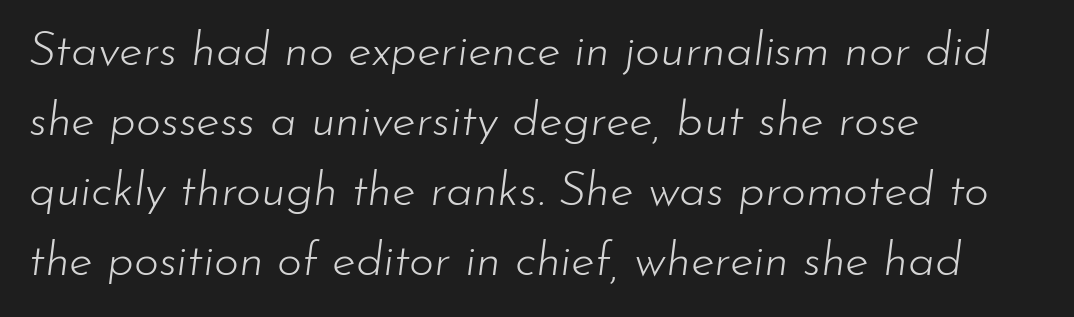
Visually the block forms a straight wall on the left and a jagged coastline on the right. You could not count columns in this text — the font is proportionally spaced. If you drew a line through each stem, it would be angled. The type is set solid horizontally, with unmodified tracking. Students, observe: this is what conventionally led text looks like. Check the space under the baseline: it is left empty.
